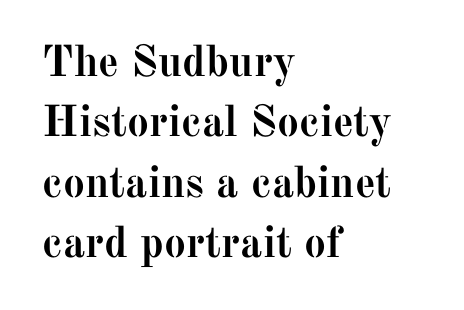
{"serif": "yes", "italic": "no", "bold": "yes", "weight": "semibold", "width": "normal", "stroke_contrast": "medium", "x_height": "medium", "monospaced": "no", "underline": "no", "align": "left", "line_spacing": "normal", "line_spacing_ratio": 1.37, "letter_spacing": "normal", "letter_spacing_em": 0.0, "glyph_px": 44}
